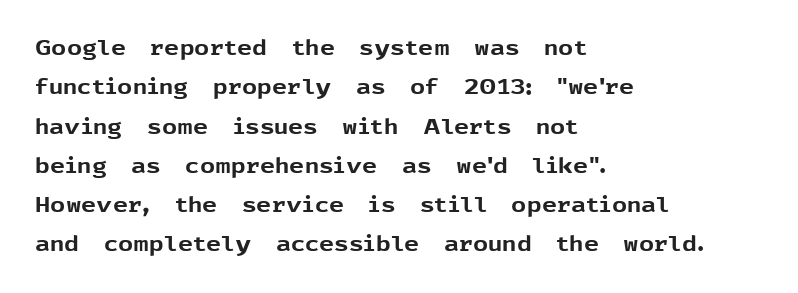
The image shows 21 px bold type, upright; set left-aligned, line spacing 1.87x, normal letter spacing, not underlined.
